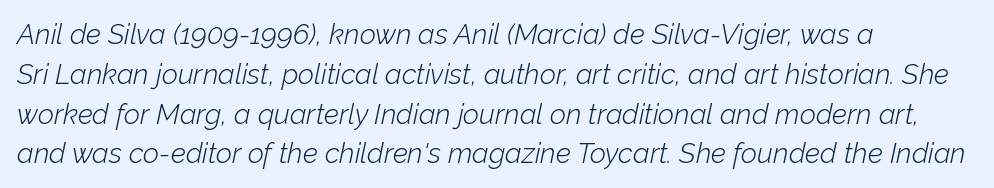
Emphasis-style slanted type is in use. Line spacing here is normal. Horizontally, the lines are justified to the leading edge only. Ink coverage per letter is moderate at most.
